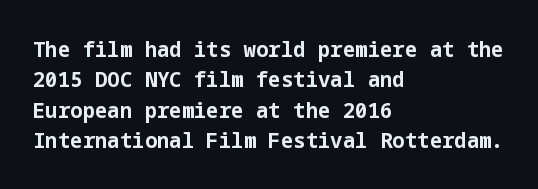
The paragraph shown leans on its left margin. The glyphs have the mass of a bold cut. How are the letters spaced? Ordinarily, with no added tracking. This sample uses an upright cut, with every glyph sitting square on the baseline.
